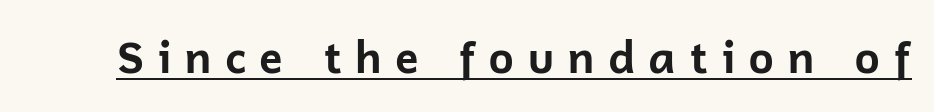
The image shows 44 px bold sans-serif type, upright; set unusually wide letter spacing (+0.28 em), underlined; low stroke contrast and a medium x-height.
